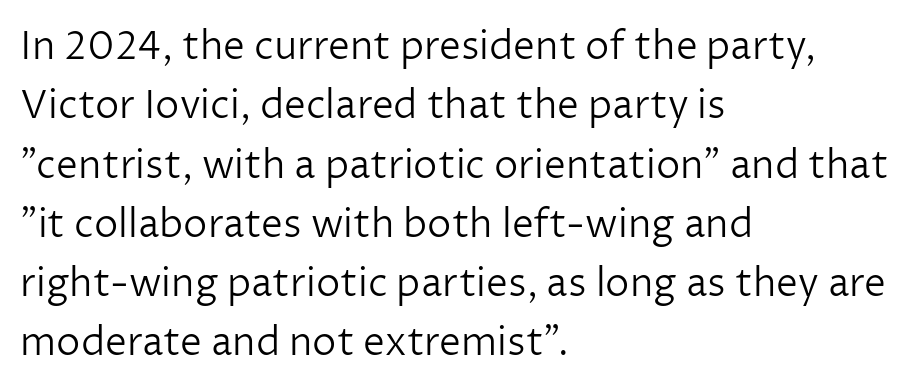
Q: Is the text bold? A: No.
Q: Is the text italic (slanted)? A: No, it is upright.
Q: Is the typeface a serif or a sans-serif typeface? A: Sans-serif.
Q: Is the text underlined? A: No.
Q: How is the paragraph aligned? A: Left-aligned.
Q: Is the spacing between letters normal or unusually wide? A: Normal.
Q: Is the spacing between lines tight, normal or loose? A: Normal.
Q: Width (condensed, normal, or wide)? A: Normal.
Q: Stroke contrast? A: Low.
Q: x-height? A: Medium.
Q: Monospaced? A: No.
